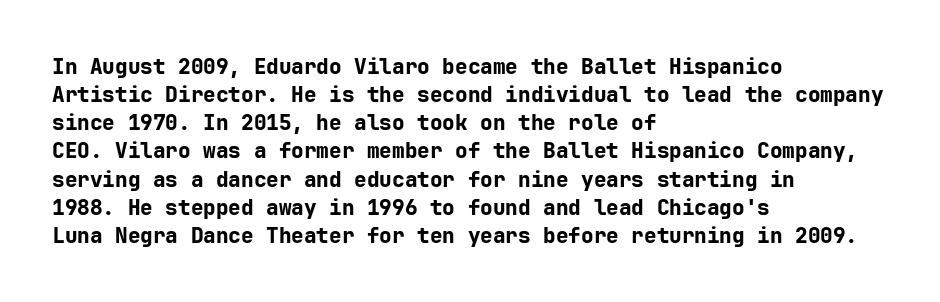
Q: Is the text bold? A: Yes.
Q: Is the text italic (slanted)? A: No, it is upright.
Q: Is the text underlined? A: No.
Q: How is the paragraph aligned? A: Left-aligned.
Q: Is the spacing between letters normal or unusually wide? A: Normal.
Q: Is the spacing between lines tight, normal or loose? A: Normal.
